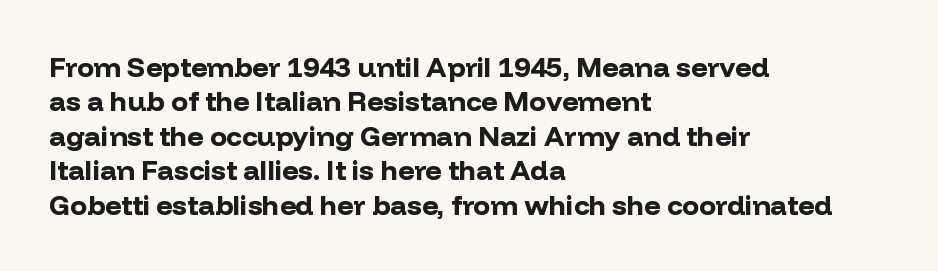
Look at the stroke-to-counter ratio: heavy, a bold. One-word summary of the alignment: left. Is the letter spacing exaggerated? No — it looks like the ordinary default. Look at the bottom of the vertical strokes: they stop flat, with no serifs.
